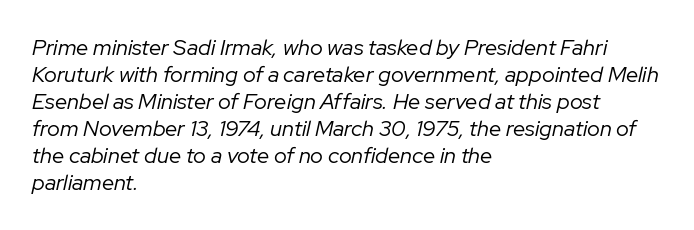
This rendering features lettering with no underline. Stroke mass is kept to a normal reading level or below. The ragged edge is on the right, which tells us the setting is flush left. The letters are slanted; this is an italic face. These lines keep a tight, regular rhythm from letter to letter.
